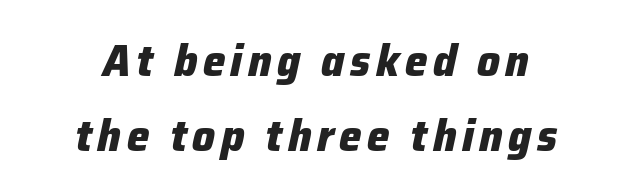
The baseline area is clear. Strong, thick strokes mark this as bold type. Where is the straight margin? There isn't one; the lines are centered. These lines were composed using italics. You could not count columns in this text — the font is proportionally spaced. The lines sit at an ordinary, default distance from one another.
